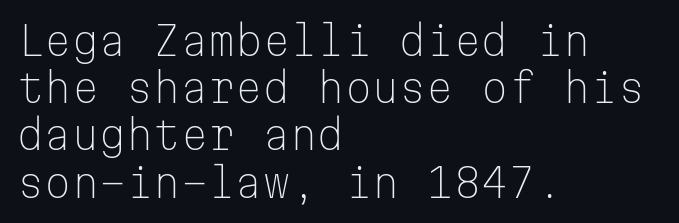
Q: Is the text bold? A: No.
Q: Is the text italic (slanted)? A: No, it is upright.
Q: Is the typeface a serif or a sans-serif typeface? A: Sans-serif.
Q: Is the text underlined? A: No.
Q: How is the paragraph aligned? A: Left-aligned.
Q: Is the spacing between letters normal or unusually wide? A: Normal.
Q: Width (condensed, normal, or wide)? A: Normal.
Q: Stroke contrast? A: Low.
Q: x-height? A: Medium.
Q: Monospaced? A: Yes.
